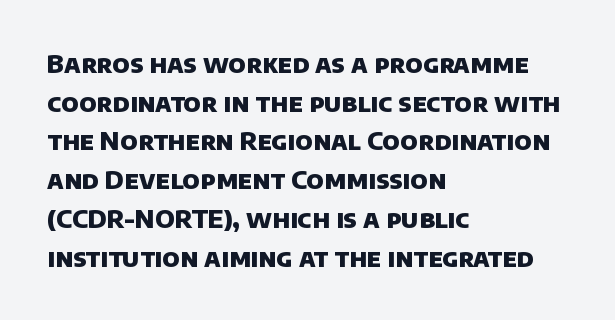
The image shows 25 px bold type; set left-aligned, normal line spacing (1.55x), normal letter spacing, not underlined.
